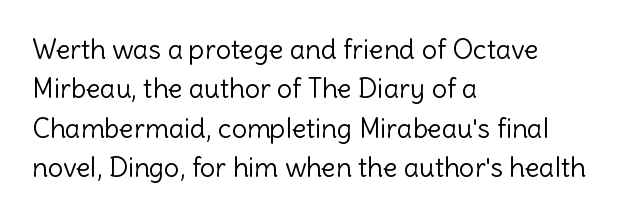
Q: Is the text bold? A: No.
Q: Is the text italic (slanted)? A: No, it is upright.
Q: Is the text underlined? A: No.
Q: How is the paragraph aligned? A: Left-aligned.
Q: Is the spacing between letters normal or unusually wide? A: Normal.
Q: Is the spacing between lines tight, normal or loose? A: Normal.
